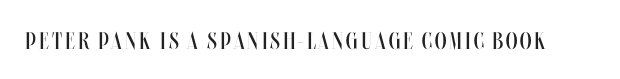
{"italic": "no", "bold": "no", "underline": "no", "glyph_px": 24}
